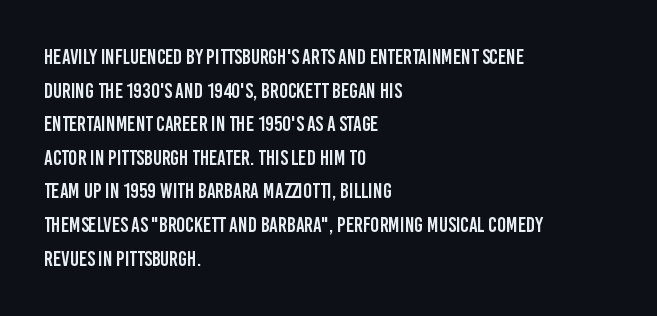
Between one letter and the next there's only the usual sliver of space. The baseline area is clear. Vertically, the passage feels balanced, rows spaced as you'd expect. This sample is left-justified, so line endings fall wherever the words run out.
